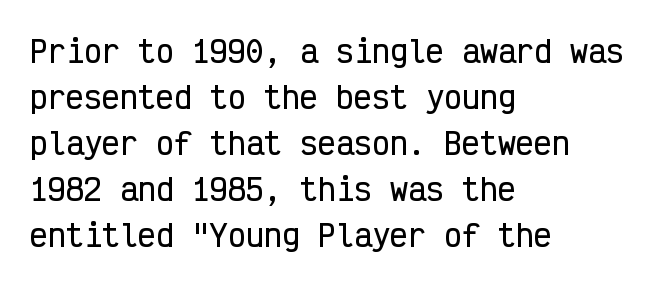
Q: Is the text italic (slanted)? A: No, it is upright.
Q: Is the typeface a serif or a sans-serif typeface? A: Sans-serif.
Q: Is the text underlined? A: No.
Q: How is the paragraph aligned? A: Left-aligned.
Q: Is the spacing between letters normal or unusually wide? A: Normal.
Q: Is the spacing between lines tight, normal or loose? A: Normal.
Q: Width (condensed, normal, or wide)? A: Condensed.
Q: Stroke contrast? A: Low.
Q: x-height? A: Medium.
Q: Monospaced? A: Yes.
